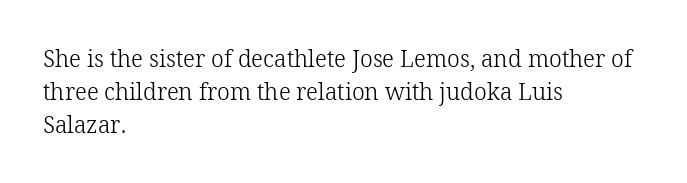
Q: Is the text bold? A: No.
Q: Is the text italic (slanted)? A: No, it is upright.
Q: Is the text underlined? A: No.
Q: How is the paragraph aligned? A: Left-aligned.
Q: Is the spacing between letters normal or unusually wide? A: Normal.
Q: Is the spacing between lines tight, normal or loose? A: Normal.
